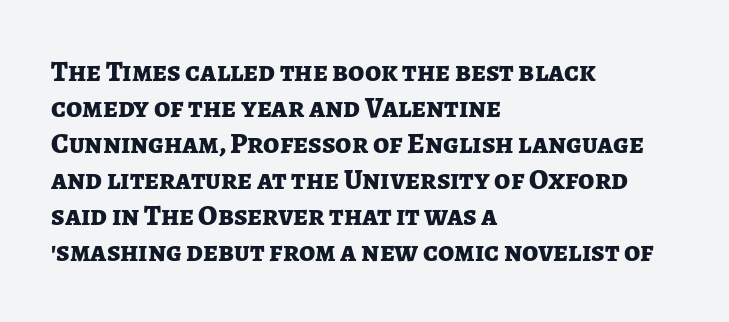
The image shows 29 px bold sans-serif type, upright; set left-aligned, line spacing 1.24x, normal letter spacing, not underlined; low stroke contrast and a medium x-height.
